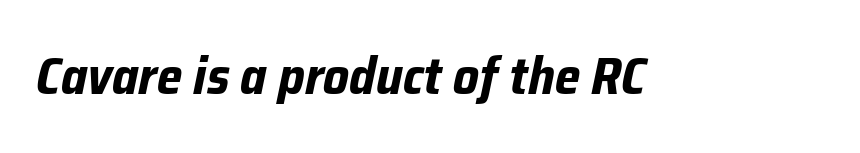
Q: Is the text bold? A: Yes.
Q: Is the text italic (slanted)? A: Yes, it leans right by about 12 degrees.
Q: Is the text underlined? A: No.
Q: Is the spacing between letters normal or unusually wide? A: Normal.
Q: Width (condensed, normal, or wide)? A: Normal.
Q: Stroke contrast? A: Low.
Q: x-height? A: Medium.
Q: Monospaced? A: No.
